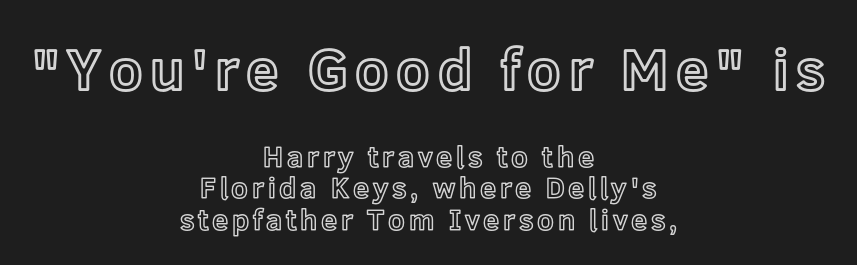
The rendering uses natural spacing where letterforms have individual widths. Alignment: centered. Check the space under the baseline: it is left empty. One glance says dense: line gaps are narrower than usual.
